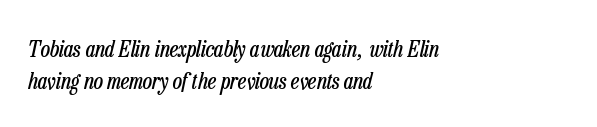
{"italic": "yes", "lean": "right", "slant_degrees": 13, "bold": "no", "underline": "no", "align": "left", "line_spacing": "normal", "line_spacing_ratio": 1.39, "letter_spacing": "normal", "letter_spacing_em": 0.0, "glyph_px": 23}
